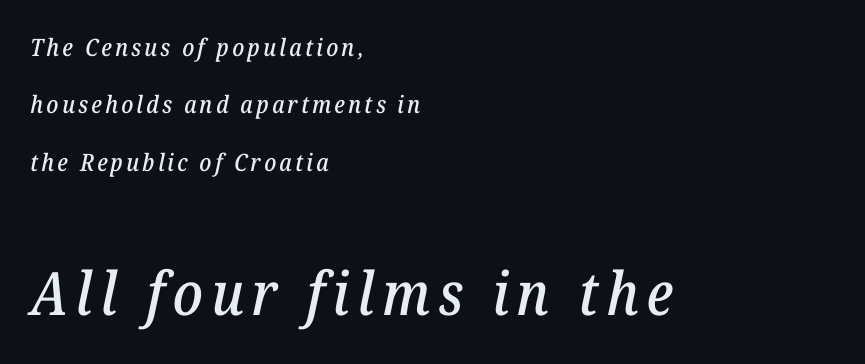
The image shows 60 px serif type, italic (leaning right); set left-aligned, loose line spacing (2.39x), not underlined; the second (bottom) block is 2.5x larger; low stroke contrast and a medium x-height.
